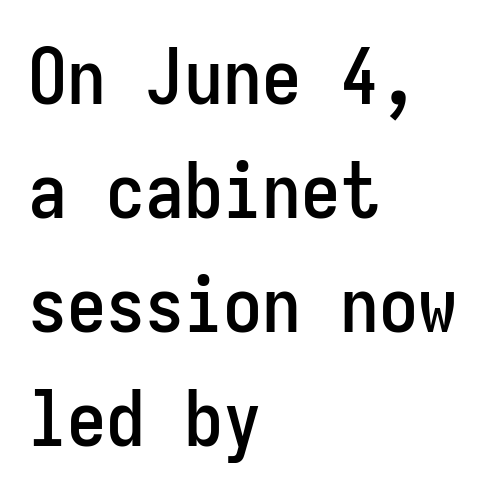
These lines were composed using upright roman letters. The type is set solid horizontally, with unmodified tracking. The face used here is monospaced, like something from a code editor. The rows are spaced the way most documents space them. Font category for this specimen: sans-serif. Any mark beneath the type? The region is blank.
